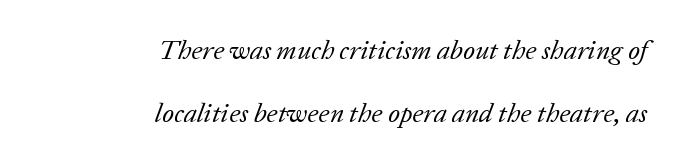
Q: Is the text bold? A: No.
Q: Is the text italic (slanted)? A: Yes, it leans right by about 20 degrees.
Q: Is the text underlined? A: No.
Q: How is the paragraph aligned? A: Right-aligned.
Q: Is the spacing between letters normal or unusually wide? A: Normal.
Q: Is the spacing between lines tight, normal or loose? A: Loose.
